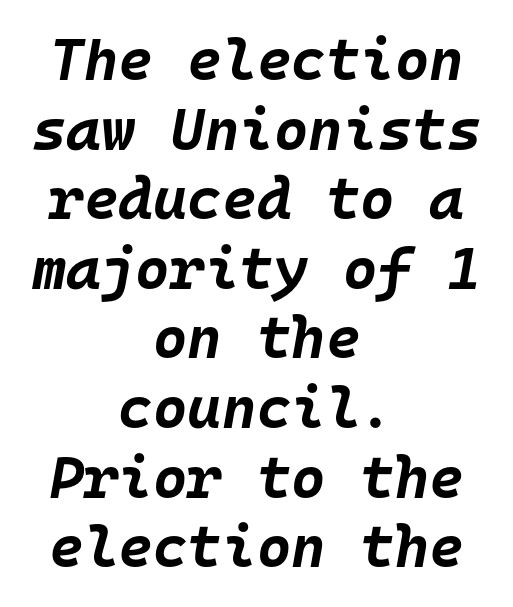
Here the glyphs are tracked normally, forming tight word shapes. Rendered with sloped, italic letterforms. Type without underlining. These lines are rendered in a fixed-pitch font. Compared with a flush-left layout, this one balances lines on the center instead. Chunky letters — that's bold for sure.
